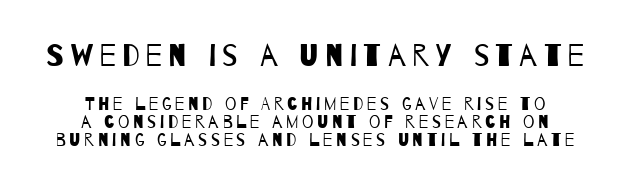
Closely set lines give the paragraph a compact silhouette. Of the two passages, the one on top uses the larger point size. The paragraph shown floats in the horizontal middle. Words float on clear page, feet unadorned.
